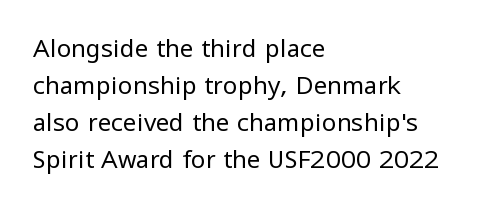
{"italic": "no", "bold": "no", "underline": "no", "align": "left", "line_spacing": "normal", "line_spacing_ratio": 1.54, "letter_spacing": "normal", "letter_spacing_em": 0.0, "glyph_px": 24}
